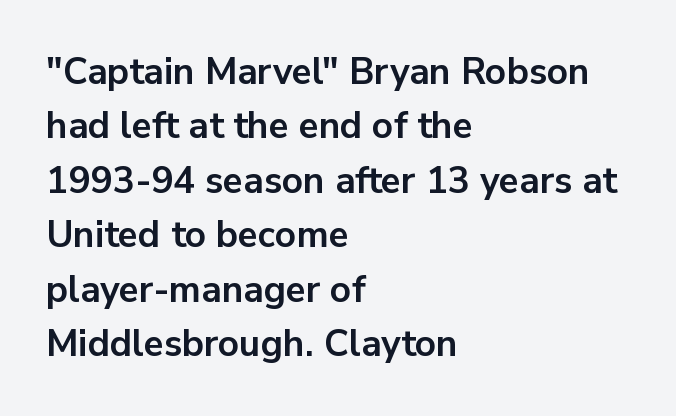
Spacing verdict: proportional, widths tailored to each character. A typesetter would call this zero additional tracking. How heavy is the stroke? Heavy — this is a bold. Compared with a centered layout, this one pins lines to the left instead.
